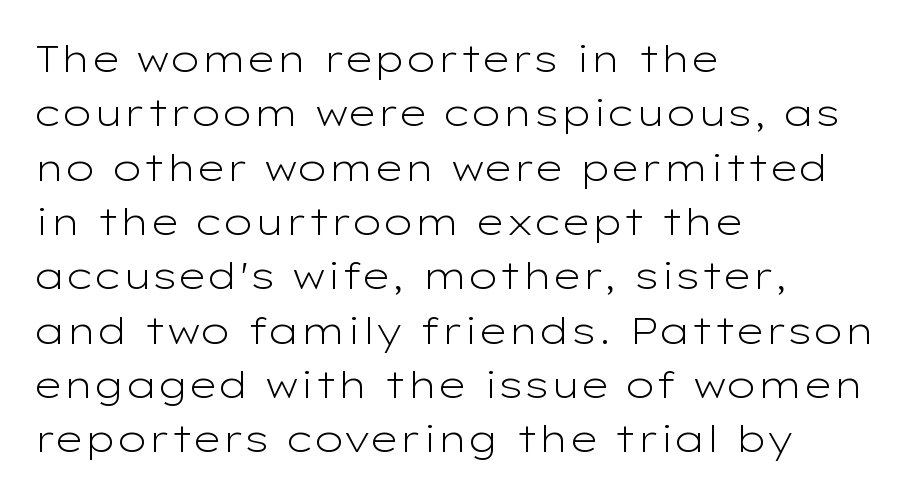
The image shows 38 px light, wide sans-serif type, upright; set left-aligned, normal line spacing (1.43x), normal letter spacing, not underlined; low stroke contrast and a medium x-height.
